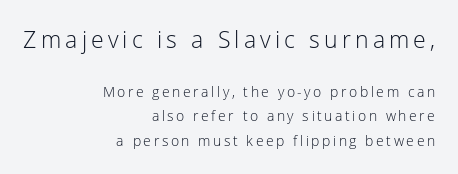
{"italic": "no", "bold": "no", "underline": "no", "align": "right", "line_spacing_ratio": 1.75, "larger_block": "first", "size_ratio": 1.64, "glyph_px": 23}
